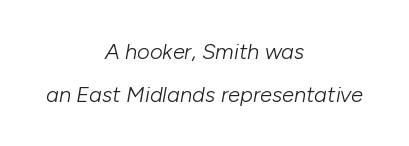
Horizontally, the lines are justified to the midpoint only. The strip under each line holds only bare page. Characters follow at the spacing the type designer built in. Stems and bowls with no extra thickness — not bold. Leading: increased.
